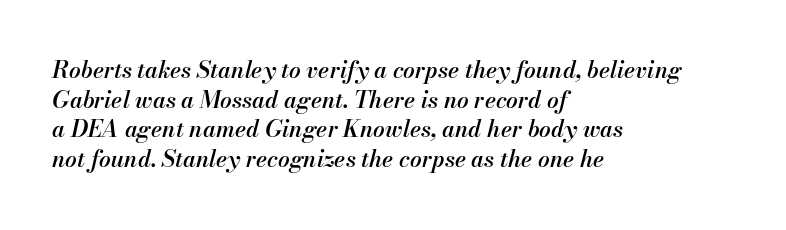
The rendering uses a moderate line-height, typical for paragraphs. The space directly below the letters is spotless. Observe the lean: these are italic letterforms. The face used here is a semibold: visibly heavier than regular, lighter than bold.
